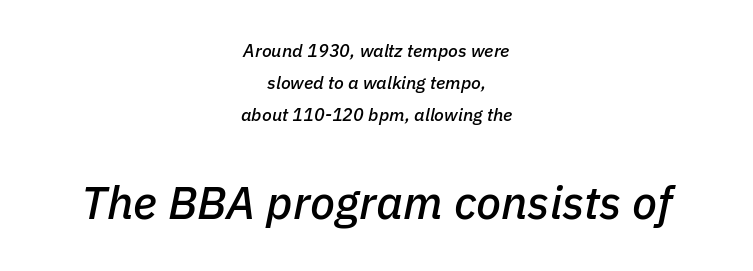
The image shows 46 px text type, italic (leaning right); set centered, line spacing 1.79x, normal letter spacing, not underlined; the second (bottom) block is 2.56x larger; low stroke contrast and a medium x-height.
